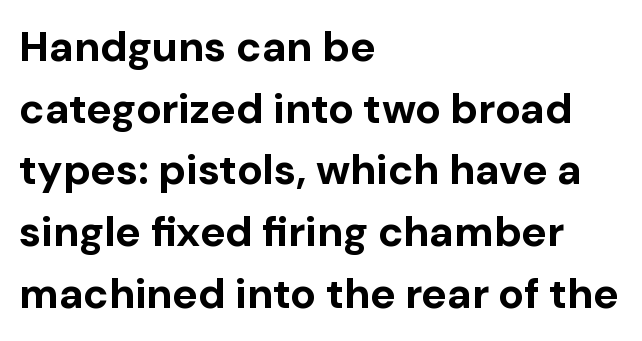
{"serif": "no", "italic": "no", "bold": "yes", "weight": "bold", "width": "normal", "stroke_contrast": "low", "x_height": "medium", "monospaced": "no", "underline": "no", "align": "left", "line_spacing": "normal", "line_spacing_ratio": 1.47, "letter_spacing": "normal", "letter_spacing_em": 0.0, "glyph_px": 42}
